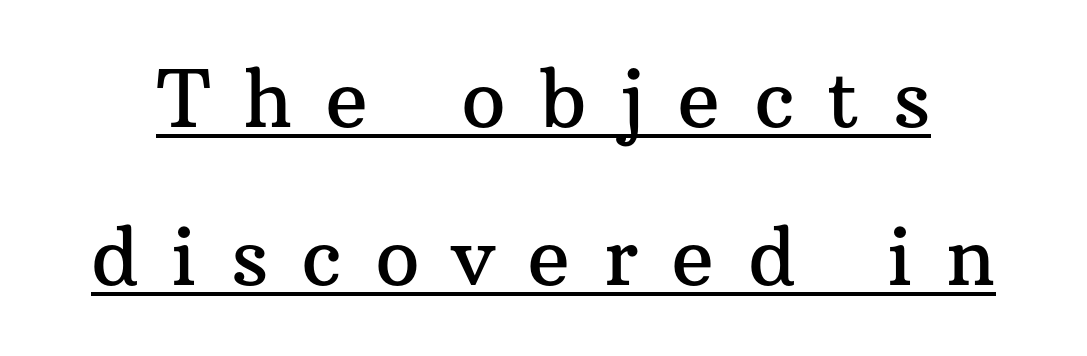
Q: Is the text italic (slanted)? A: No, it is upright.
Q: Is the typeface a serif or a sans-serif typeface? A: Serif.
Q: Is the text underlined? A: Yes.
Q: Is the spacing between letters normal or unusually wide? A: Unusually wide.
Q: Is the spacing between lines tight, normal or loose? A: Loose.
Q: Width (condensed, normal, or wide)? A: Normal.
Q: Stroke contrast? A: Medium.
Q: x-height? A: Medium.
Q: Monospaced? A: No.
